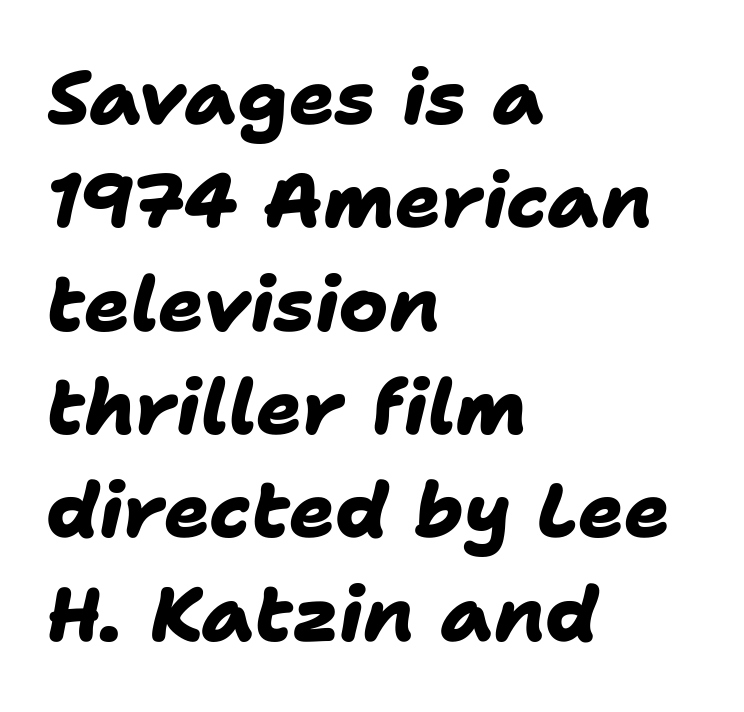
The passage shown is typed in a proportional face where columns would drift. Letters rest on an invisible, unmarked baseline. A dark, heavy texture on the line: the type is bold. Honestly, the row spacing looks completely unremarkable.
